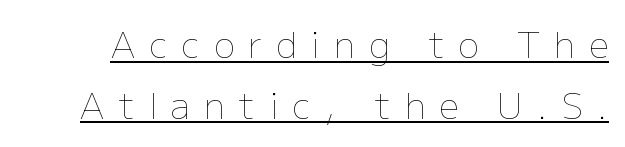
Q: Is the text bold? A: No.
Q: Is the text italic (slanted)? A: No, it is upright.
Q: Is the text underlined? A: Yes.
Q: Is the spacing between letters normal or unusually wide? A: Unusually wide.
Q: Width (condensed, normal, or wide)? A: Normal.
Q: Stroke contrast? A: Low.
Q: x-height? A: Medium.
Q: Monospaced? A: No.
